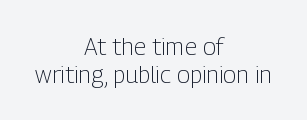
Words float on clear page, feet unadorned. Standard letterfit; no display-style spreading of the glyphs. Notice how the stems are strictly vertical — no italics here. Bold? No — there's no thickening of the strokes.
